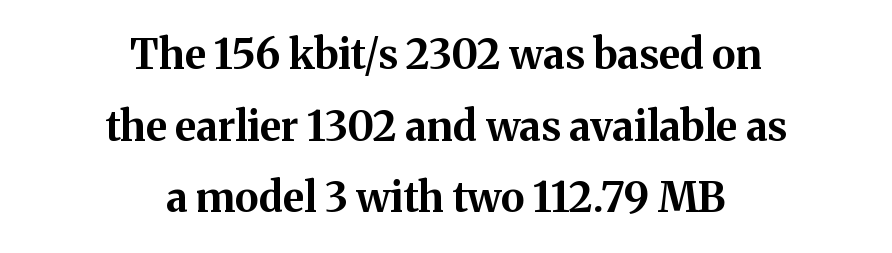
Q: Is the text bold? A: Yes.
Q: Is the text italic (slanted)? A: No, it is upright.
Q: Is the typeface a serif or a sans-serif typeface? A: Serif.
Q: Is the text underlined? A: No.
Q: How is the paragraph aligned? A: Centered.
Q: Is the spacing between letters normal or unusually wide? A: Normal.
Q: Width (condensed, normal, or wide)? A: Normal.
Q: Stroke contrast? A: Medium.
Q: x-height? A: Medium.
Q: Monospaced? A: No.
